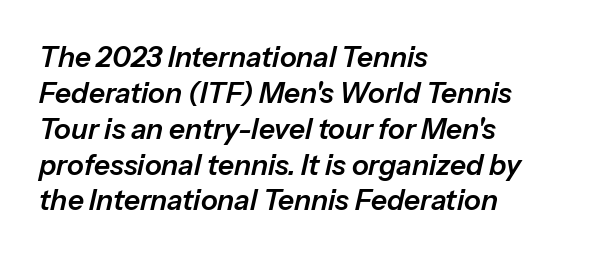
{"italic": "yes", "lean": "right", "slant_degrees": 13, "width": "normal", "stroke_contrast": "low", "x_height": "medium", "monospaced": "no", "underline": "no", "align": "left", "line_spacing": "normal", "line_spacing_ratio": 1.28, "letter_spacing": "normal", "letter_spacing_em": 0.0, "glyph_px": 28}
